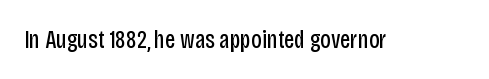
Q: Is the text bold? A: No.
Q: Is the text italic (slanted)? A: No, it is upright.
Q: Is the text underlined? A: No.
Q: Is the spacing between letters normal or unusually wide? A: Normal.
